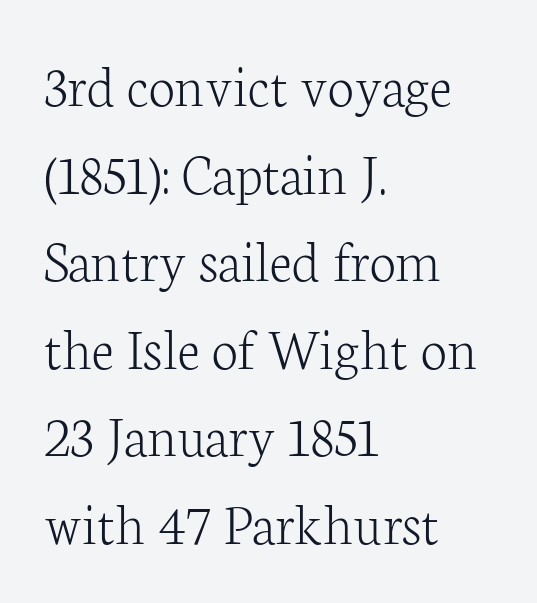
The image shows 60 px light serif type, upright; set left-aligned, normal line spacing (1.46x), normal letter spacing, not underlined; low stroke contrast and a medium x-height.
